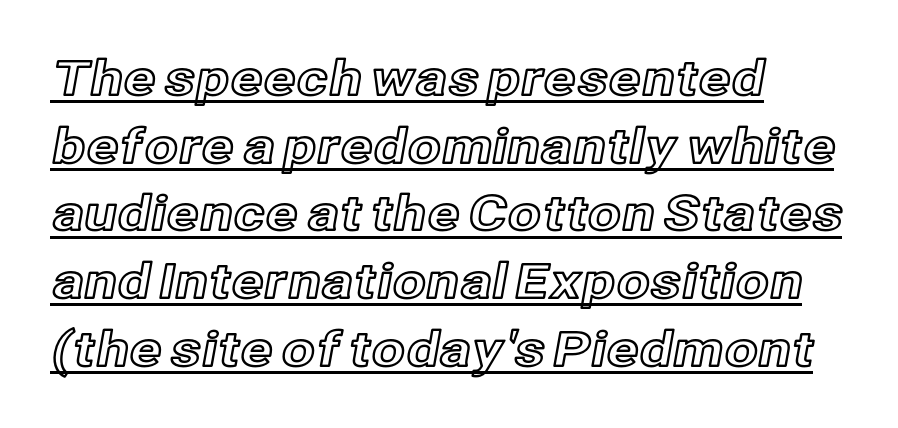
Q: Is the text italic (slanted)? A: Yes.
Q: Is the text underlined? A: Yes.
Q: How is the paragraph aligned? A: Left-aligned.
Q: Is the spacing between letters normal or unusually wide? A: Normal.
Q: Is the spacing between lines tight, normal or loose? A: Normal.
Q: Width (condensed, normal, or wide)? A: Normal.
Q: x-height? A: Medium.
Q: Monospaced? A: No.
